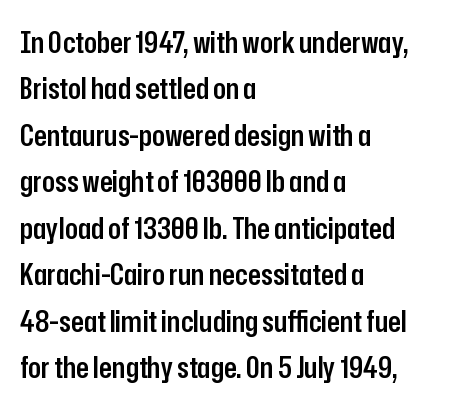
The image shows 30 px semibold, condensed sans-serif type, upright; set left-aligned, normal line spacing (1.55x), normal letter spacing, not underlined; low stroke contrast and a medium x-height.
